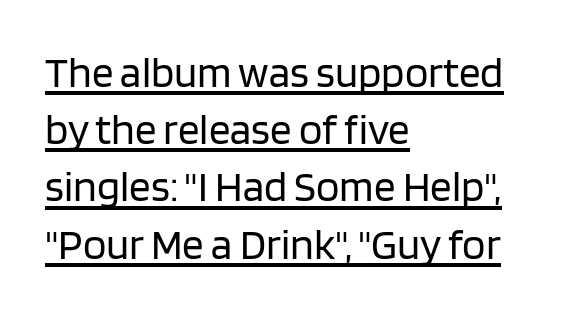
The image shows 43 px regular-weight sans-serif type, upright; set left-aligned, normal line spacing (1.33x), normal letter spacing, underlined; low stroke contrast and a large x-height.
